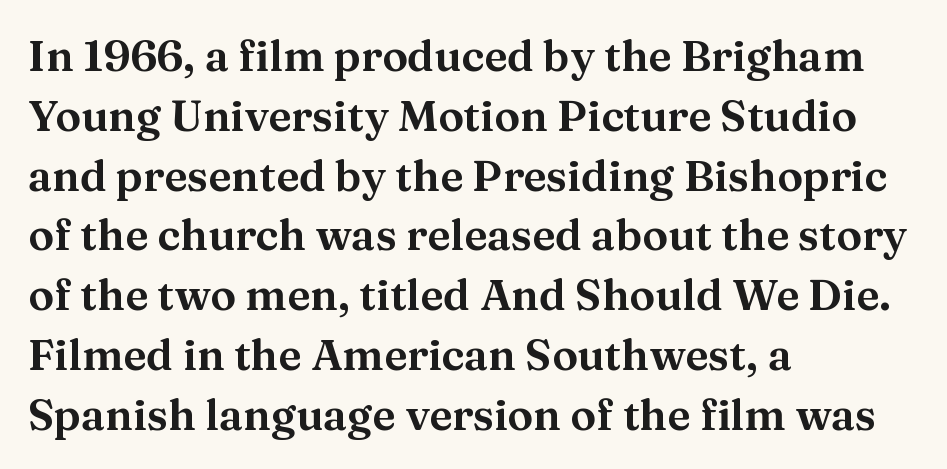
Q: Is the text italic (slanted)? A: No, it is upright.
Q: Is the typeface a serif or a sans-serif typeface? A: Serif.
Q: Is the text underlined? A: No.
Q: How is the paragraph aligned? A: Left-aligned.
Q: Is the spacing between letters normal or unusually wide? A: Normal.
Q: Is the spacing between lines tight, normal or loose? A: Normal.
Q: Width (condensed, normal, or wide)? A: Wide.
Q: Stroke contrast? A: Medium.
Q: x-height? A: Medium.
Q: Monospaced? A: No.
